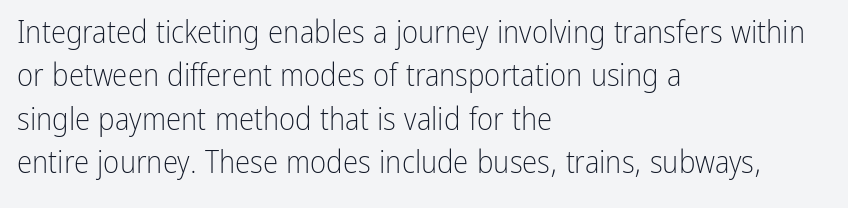
Q: Is the text bold? A: No.
Q: Is the text italic (slanted)? A: No, it is upright.
Q: Is the typeface a serif or a sans-serif typeface? A: Sans-serif.
Q: Is the text underlined? A: No.
Q: How is the paragraph aligned? A: Left-aligned.
Q: Is the spacing between letters normal or unusually wide? A: Normal.
Q: Is the spacing between lines tight, normal or loose? A: Normal.
Q: Width (condensed, normal, or wide)? A: Condensed.
Q: Stroke contrast? A: Low.
Q: x-height? A: Medium.
Q: Monospaced? A: No.
